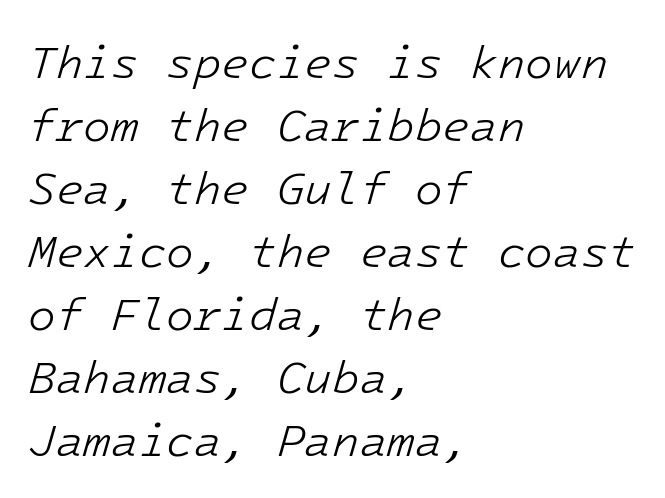
The image shows 45 px light type, italic (leaning right), monospaced; set left-aligned, normal line spacing (1.4x), normal letter spacing, not underlined; low stroke contrast and a medium x-height.
